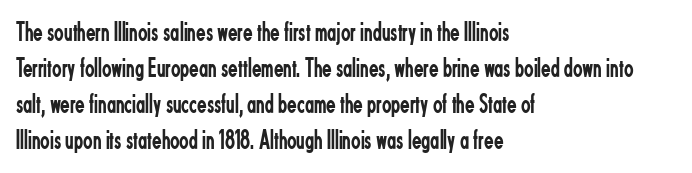
Q: Is the text bold? A: No.
Q: Is the text italic (slanted)? A: No, it is upright.
Q: Is the typeface a serif or a sans-serif typeface? A: Sans-serif.
Q: Is the text underlined? A: No.
Q: How is the paragraph aligned? A: Left-aligned.
Q: Is the spacing between letters normal or unusually wide? A: Normal.
Q: Is the spacing between lines tight, normal or loose? A: Normal.
Q: Width (condensed, normal, or wide)? A: Condensed.
Q: Stroke contrast? A: Low.
Q: x-height? A: Small.
Q: Monospaced? A: No.
